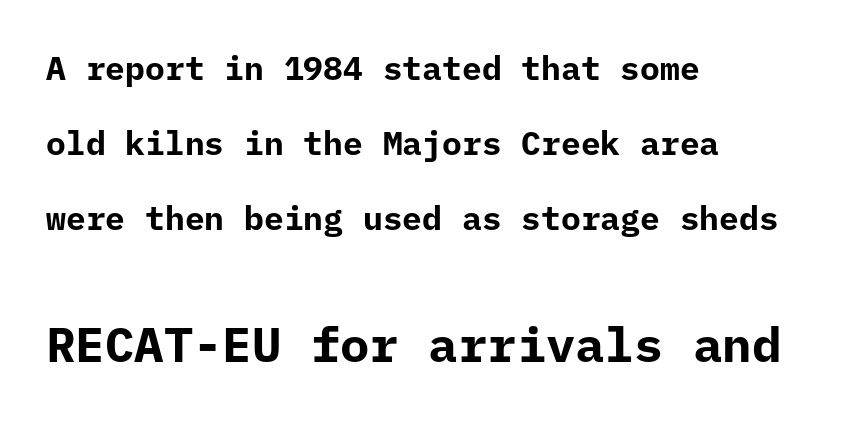
Q: Is the text bold? A: Yes.
Q: Is the text italic (slanted)? A: No, it is upright.
Q: Is the typeface a serif or a sans-serif typeface? A: Sans-serif.
Q: Is the text underlined? A: No.
Q: How is the paragraph aligned? A: Left-aligned.
Q: Is the spacing between letters normal or unusually wide? A: Normal.
Q: Is the spacing between lines tight, normal or loose? A: Loose.
Q: Which block of text is set in a larger size, the first (top) or the second (bottom)? A: The second (bottom) one.
Q: Width (condensed, normal, or wide)? A: Normal.
Q: Stroke contrast? A: Low.
Q: x-height? A: Medium.
Q: Monospaced? A: Yes.
